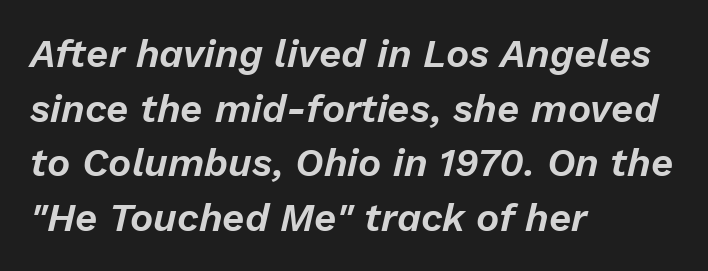
{"italic": "yes", "lean": "right", "slant_degrees": 13, "width": "normal", "stroke_contrast": "low", "x_height": "medium", "monospaced": "no", "underline": "no", "align": "left", "line_spacing": "normal", "line_spacing_ratio": 1.4, "letter_spacing": "normal", "letter_spacing_em": 0.0, "glyph_px": 39}
